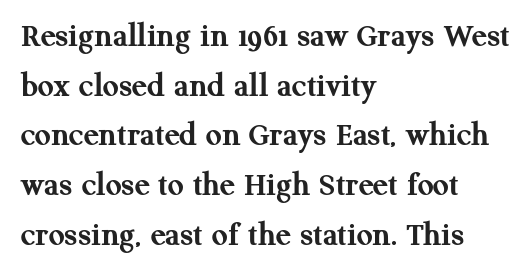
{"serif": "yes", "italic": "no", "bold": "yes", "weight": "semibold", "width": "normal", "stroke_contrast": "medium", "x_height": "medium", "monospaced": "no", "underline": "no", "align": "left", "line_spacing": "normal", "line_spacing_ratio": 1.42, "letter_spacing": "normal", "letter_spacing_em": 0.0, "glyph_px": 35}
